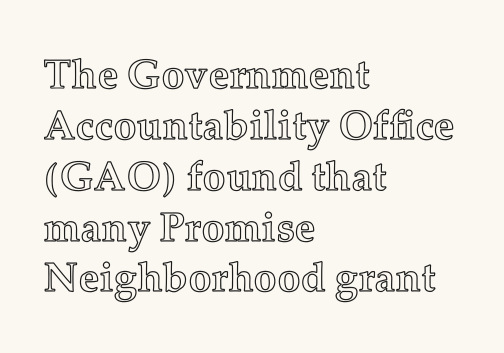
Horizontally, the lines are justified to the leading edge only. What stands out about the letter spacing? Nothing — it is the standard amount. Plain, unruled lines of type. Do the characters align in a grid? No, the font is proportional. These lines were composed using upright roman letters.
